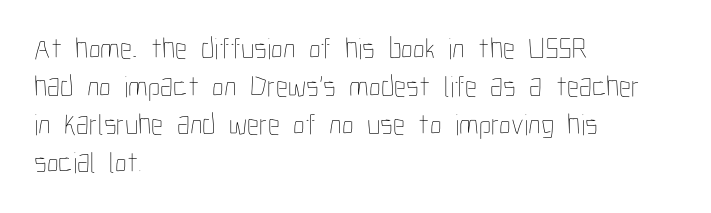
The image shows 30 px thin, condensed type, upright; set left-aligned, normal line spacing (1.27x), normal letter spacing, not underlined; low stroke contrast and a medium x-height.
